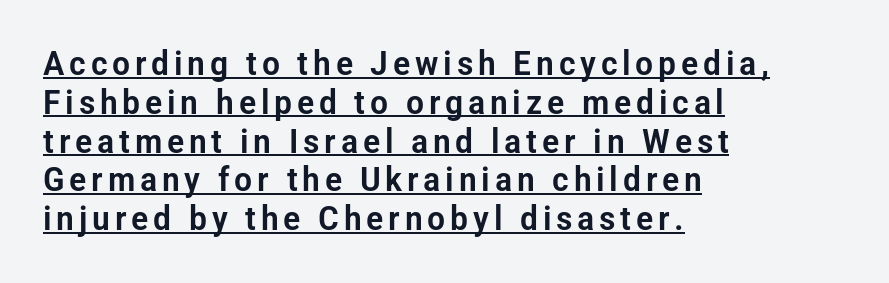
Q: Is the text italic (slanted)? A: No, it is upright.
Q: Is the typeface a serif or a sans-serif typeface? A: Sans-serif.
Q: Is the text underlined? A: Yes.
Q: How is the paragraph aligned? A: Left-aligned.
Q: Is the spacing between lines tight, normal or loose? A: Tight.
Q: Width (condensed, normal, or wide)? A: Condensed.
Q: Stroke contrast? A: Low.
Q: x-height? A: Medium.
Q: Monospaced? A: No.
